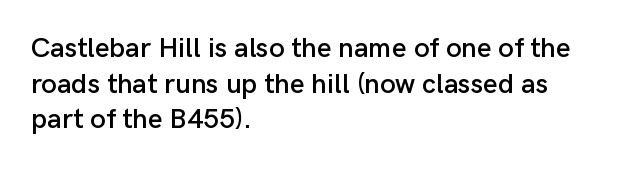
If you drew a ruler down the left edge, every line would touch it. Proportional: the letters do not fall into vertical columns. Characters follow at the spacing the type designer built in. If you measured baseline to baseline, you'd find a middling distance. Grotesque or geometric, the face here clearly has no serifs.
